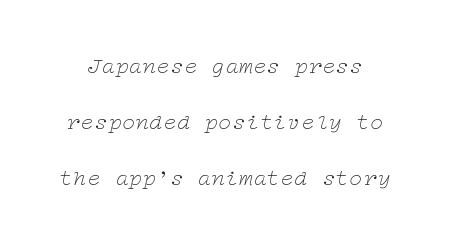
{"italic": "yes", "lean": "right", "slant_degrees": 12, "bold": "no", "underline": "no", "line_spacing": "loose", "line_spacing_ratio": 2.44, "letter_spacing": "normal", "letter_spacing_em": 0.0, "glyph_px": 23}
